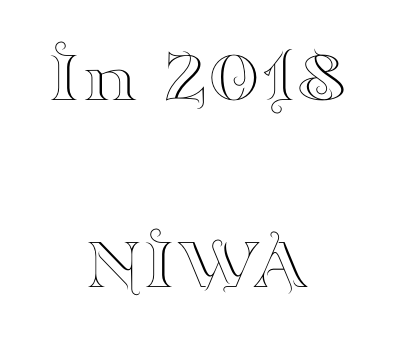
The image shows 75 px wide serif type, upright; set centered, loose line spacing (2.5x), normal letter spacing, not underlined; high stroke contrast and a small x-height.
